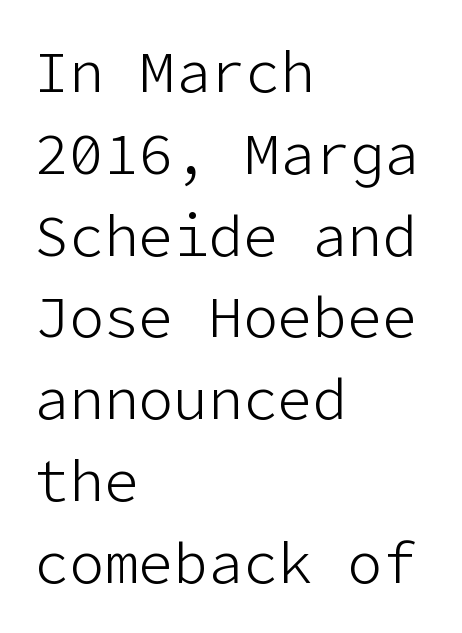
The image shows 58 px light sans-serif type, upright; set left-aligned, normal line spacing (1.41x), normal letter spacing, not underlined; low stroke contrast and a medium x-height.
